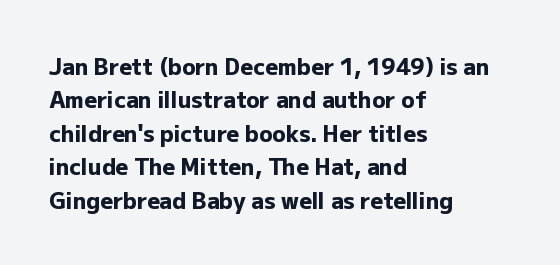
{"italic": "no", "bold": "yes", "underline": "no", "align": "left", "line_spacing": "normal", "line_spacing_ratio": 1.52, "letter_spacing": "normal", "letter_spacing_em": 0.0, "glyph_px": 22}
